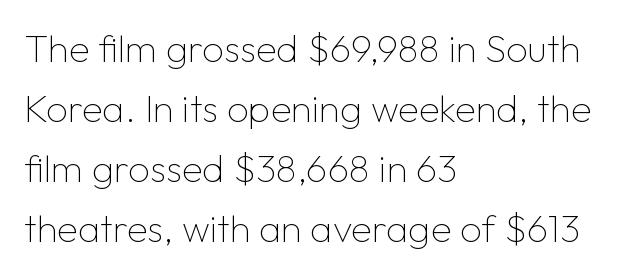
Q: Is the text bold? A: No.
Q: Is the text italic (slanted)? A: No, it is upright.
Q: Is the typeface a serif or a sans-serif typeface? A: Sans-serif.
Q: Is the text underlined? A: No.
Q: How is the paragraph aligned? A: Left-aligned.
Q: Is the spacing between letters normal or unusually wide? A: Normal.
Q: Is the spacing between lines tight, normal or loose? A: Normal.
Q: Width (condensed, normal, or wide)? A: Normal.
Q: Stroke contrast? A: Low.
Q: x-height? A: Medium.
Q: Monospaced? A: No.
